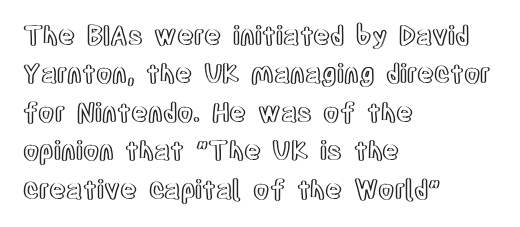
Q: Is the text italic (slanted)? A: No, it is upright.
Q: Is the text underlined? A: No.
Q: How is the paragraph aligned? A: Left-aligned.
Q: Is the spacing between letters normal or unusually wide? A: Normal.
Q: Is the spacing between lines tight, normal or loose? A: Normal.
